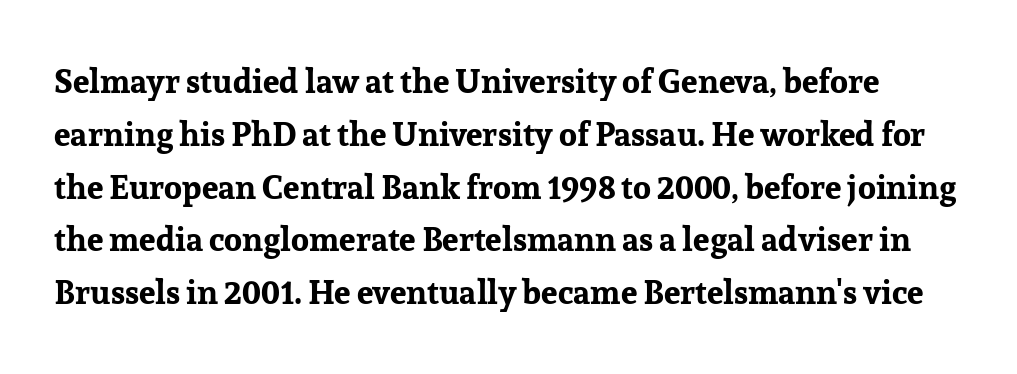
Q: Is the text bold? A: Yes.
Q: Is the text italic (slanted)? A: No, it is upright.
Q: Is the typeface a serif or a sans-serif typeface? A: Serif.
Q: Is the text underlined? A: No.
Q: Is the spacing between letters normal or unusually wide? A: Normal.
Q: Is the spacing between lines tight, normal or loose? A: Normal.
Q: Width (condensed, normal, or wide)? A: Normal.
Q: Stroke contrast? A: Low.
Q: x-height? A: Medium.
Q: Monospaced? A: No.
